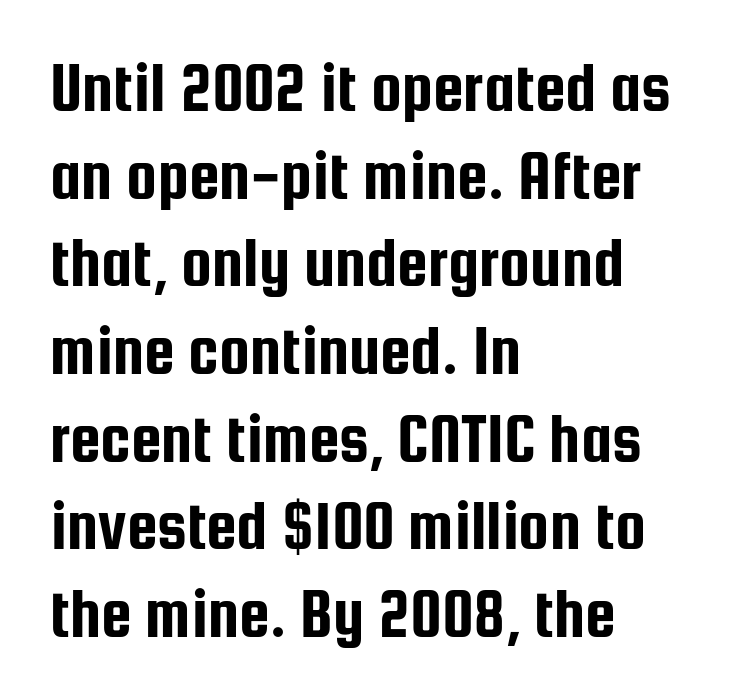
You could not count columns in this text — the font is proportionally spaced. Look at the tracking — it's just the regular setting, nothing added. The baseline area is clear. The compositor pushed each line to the left boundary. Look at the bottom of the vertical strokes: they stop flat, with no serifs.
